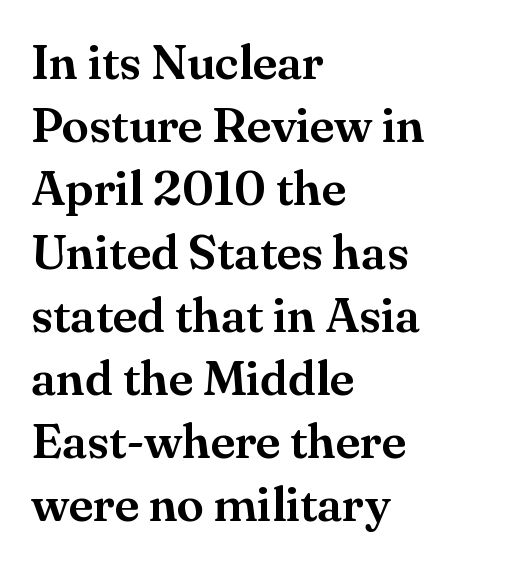
{"serif": "yes", "italic": "no", "width": "normal", "stroke_contrast": "medium", "x_height": "small", "monospaced": "no", "underline": "no", "align": "left", "line_spacing": "normal", "line_spacing_ratio": 1.29, "letter_spacing": "normal", "letter_spacing_em": 0.0, "glyph_px": 49}
